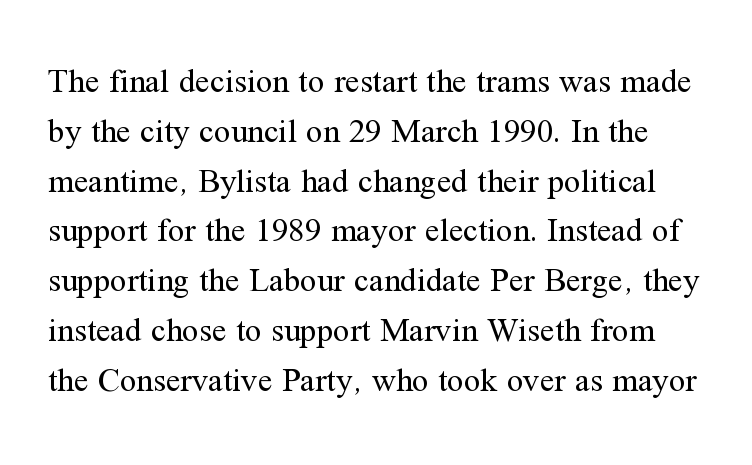
Q: Is the text bold? A: No.
Q: Is the text italic (slanted)? A: No, it is upright.
Q: Is the typeface a serif or a sans-serif typeface? A: Serif.
Q: Is the text underlined? A: No.
Q: Is the spacing between letters normal or unusually wide? A: Normal.
Q: Is the spacing between lines tight, normal or loose? A: Normal.
Q: Width (condensed, normal, or wide)? A: Normal.
Q: Stroke contrast? A: Medium.
Q: x-height? A: Medium.
Q: Monospaced? A: No.
